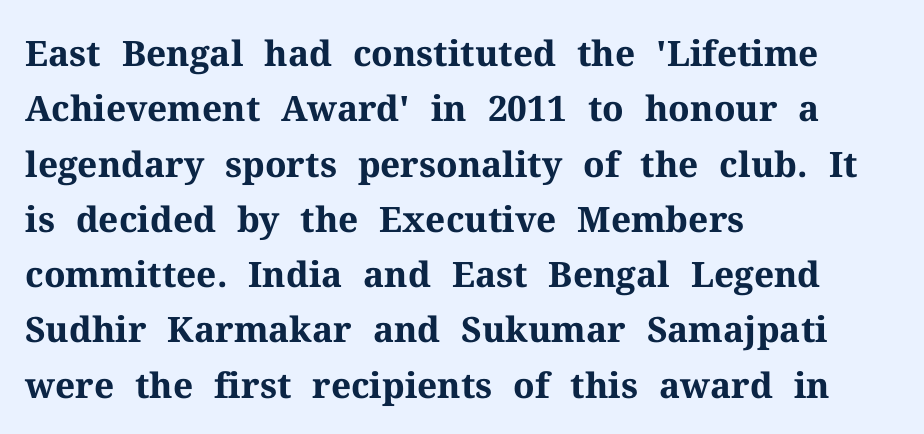
The image shows 35 px bold serif type, upright; set left-aligned, normal line spacing (1.58x), normal letter spacing, not underlined; medium stroke contrast and a medium x-height.
